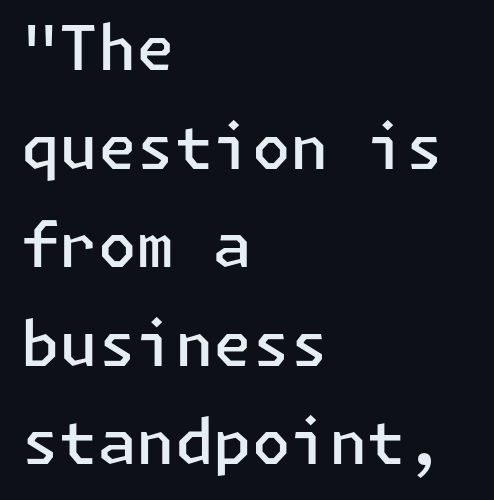
The strokes are fattened partway — semibold, not bold. The paragraph has a hard left edge and a soft right edge. Unlike italic type, these characters show no tilt at all. There is no visible air inserted between adjacent glyphs. The rendering shows plain stroke endings on the letterforms — a sans-serif design.
